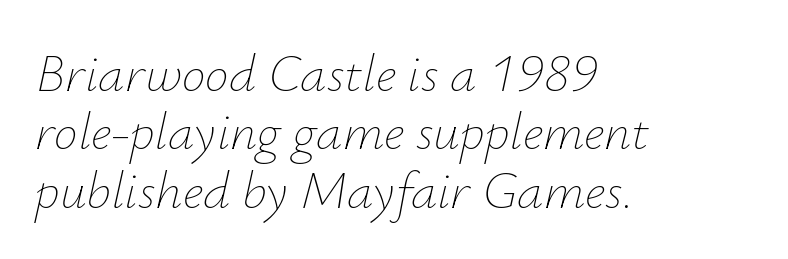
{"italic": "yes", "lean": "right", "slant_degrees": 12, "bold": "no", "weight": "thin", "width": "normal", "stroke_contrast": "low", "x_height": "small", "monospaced": "no", "underline": "no", "align": "left", "line_spacing": "tight", "line_spacing_ratio": 1.1, "letter_spacing": "normal", "letter_spacing_em": 0.0, "glyph_px": 53}
